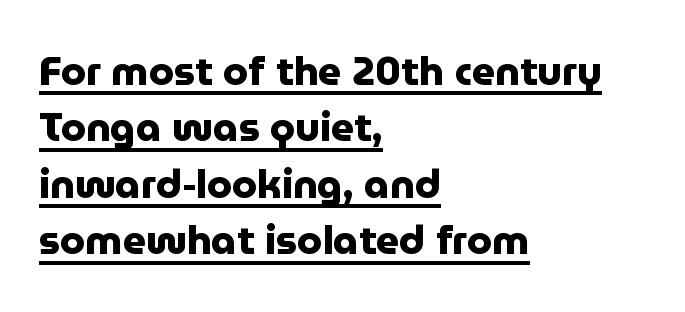
{"serif": "no", "italic": "no", "bold": "yes", "weight": "heavy", "width": "normal", "stroke_contrast": "low", "x_height": "medium", "monospaced": "no", "underline": "yes", "align": "left", "line_spacing": "normal", "line_spacing_ratio": 1.41, "letter_spacing": "normal", "letter_spacing_em": 0.0, "glyph_px": 40}
